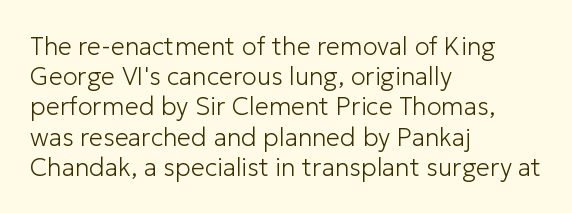
{"italic": "no", "bold": "no", "underline": "no", "align": "left", "line_spacing_ratio": 1.21, "letter_spacing": "normal", "letter_spacing_em": 0.0, "glyph_px": 25}
